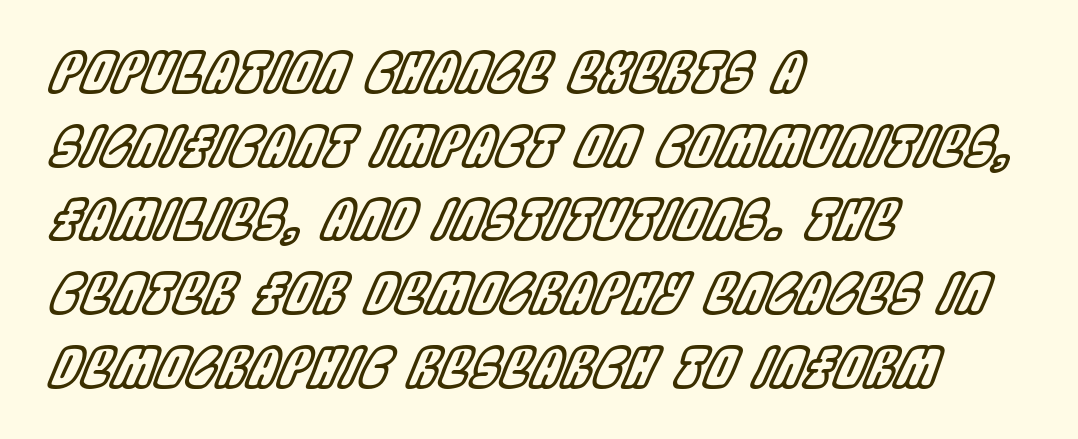
Q: Is the text italic (slanted)? A: Yes, it leans right by about 22 degrees.
Q: Is the text underlined? A: No.
Q: How is the paragraph aligned? A: Left-aligned.
Q: Is the spacing between letters normal or unusually wide? A: Normal.
Q: Is the spacing between lines tight, normal or loose? A: Normal.
Q: Width (condensed, normal, or wide)? A: Condensed.
Q: x-height? A: Large.
Q: Monospaced? A: No.
